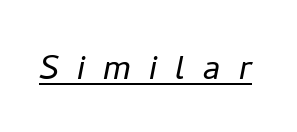
{"italic": "yes", "lean": "right", "slant_degrees": 11, "bold": "no", "weight": "light", "width": "normal", "stroke_contrast": "low", "x_height": "medium", "monospaced": "no", "underline": "yes", "letter_spacing": "wide", "letter_spacing_em": 0.41, "glyph_px": 44}
